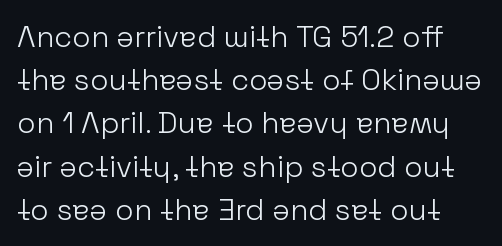
Designer's note — italics off, roman on. Varying glyph widths throughout — classic text-font behaviour. The weight tops out at a normal text grade. Font category for this specimen: sans-serif.
